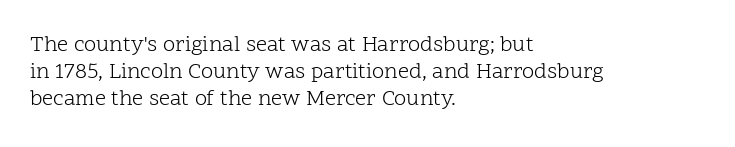
Beneath every word, the page is bare. The lettering holds an erect, upright posture throughout. Caption: face not bold, strokes unweighted. The gaps between neighbouring characters are ordinary and unremarkable.
